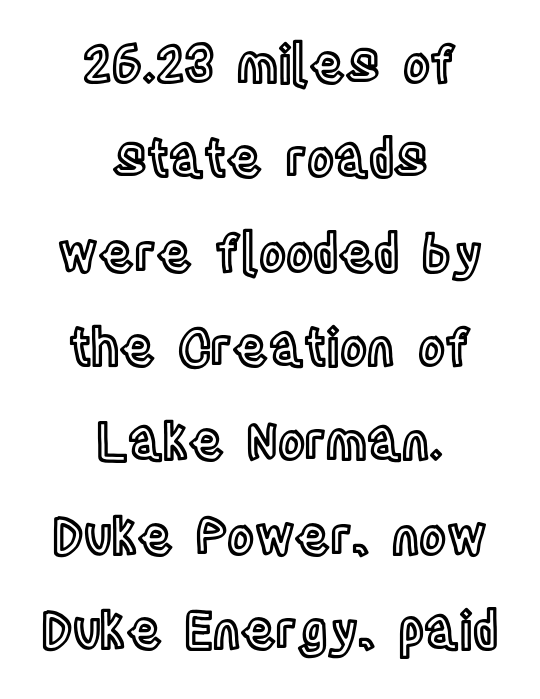
{"italic": "no", "width": "condensed", "x_height": "large", "monospaced": "no", "underline": "no", "align": "center", "line_spacing_ratio": 1.85, "letter_spacing": "normal", "letter_spacing_em": 0.0, "glyph_px": 51}
